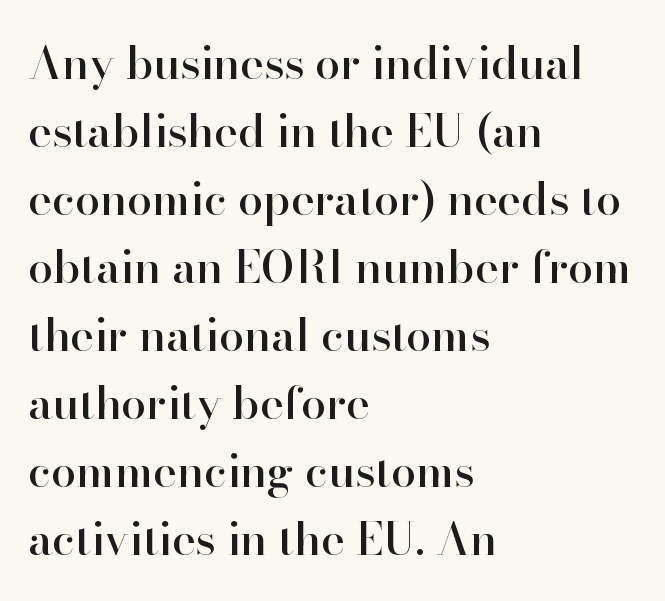
Q: Is the text italic (slanted)? A: No, it is upright.
Q: Is the typeface a serif or a sans-serif typeface? A: Serif.
Q: Is the text underlined? A: No.
Q: How is the paragraph aligned? A: Left-aligned.
Q: Is the spacing between letters normal or unusually wide? A: Normal.
Q: Is the spacing between lines tight, normal or loose? A: Normal.
Q: Width (condensed, normal, or wide)? A: Normal.
Q: Stroke contrast? A: High.
Q: x-height? A: Small.
Q: Monospaced? A: No.
